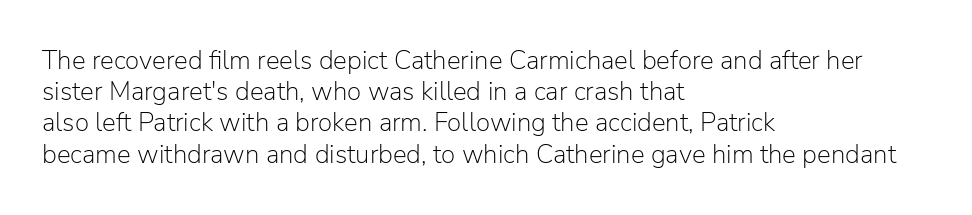
The image shows 26 px text type, upright; set left-aligned, line spacing 1.2x, normal letter spacing, not underlined.
